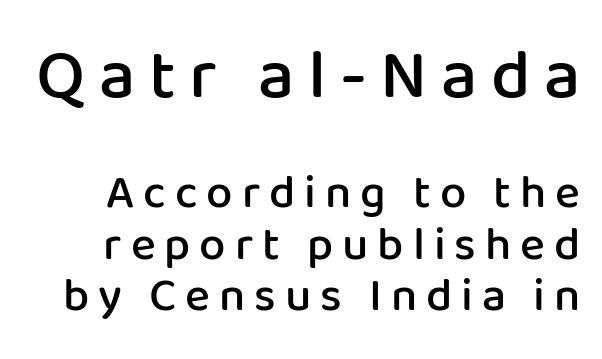
The image shows 71 px semibold sans-serif type, upright; set tight line spacing (1.1x), not underlined; the first (top) block is 1.51x larger; low stroke contrast and a medium x-height.
